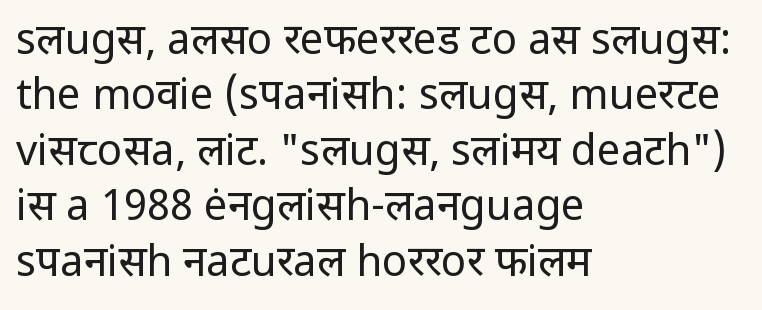
The image shows 42 px regular-weight sans-serif type, upright; set left-aligned, normal line spacing (1.32x), normal letter spacing, not underlined; low stroke contrast and a medium x-height.
